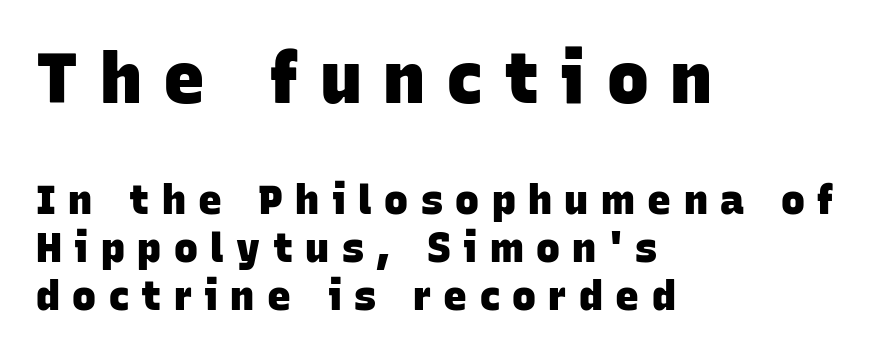
{"serif": "no", "bold": "yes", "weight": "heavy", "width": "normal", "stroke_contrast": "low", "x_height": "large", "monospaced": "no", "underline": "no", "align": "left", "line_spacing_ratio": 1.2, "letter_spacing": "wide", "letter_spacing_em": 0.31, "larger_block": "first", "size_ratio": 1.75, "glyph_px": 70}
